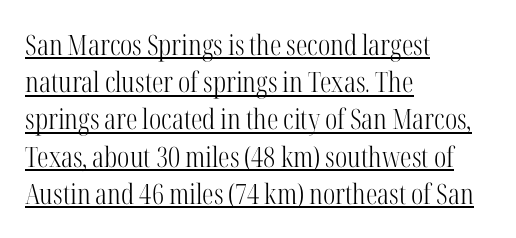
The image shows 28 px light, condensed serif type, upright; set left-aligned, normal line spacing (1.33x), normal letter spacing, underlined; high stroke contrast and a medium x-height.
